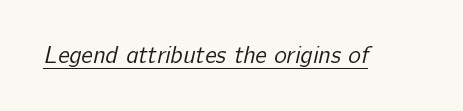
Underlining? Definitely there. The weight tops out at a normal text grade. Does extra space separate the letters? No, they use regular spacing.
